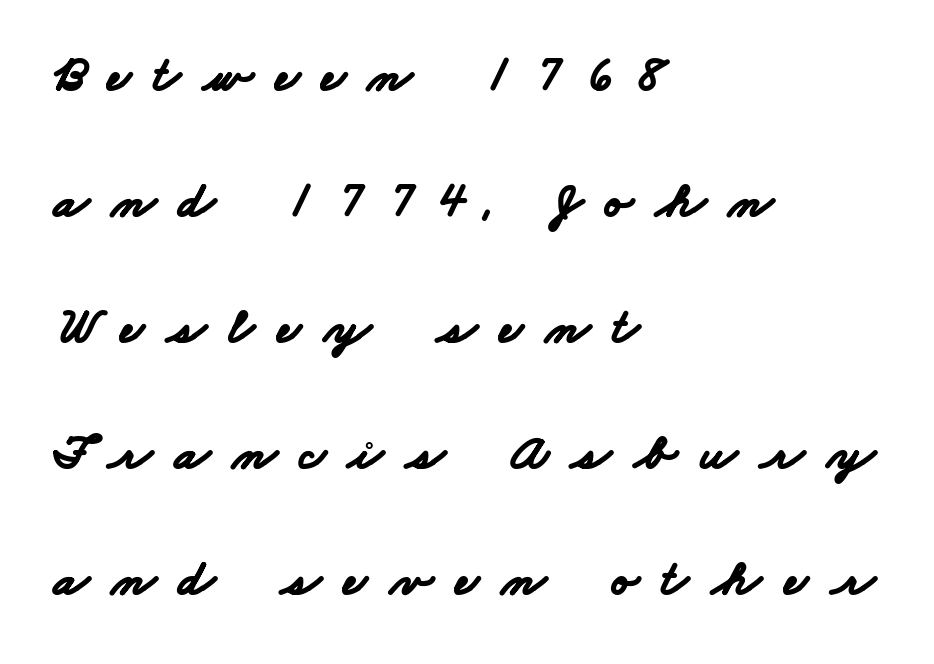
Q: Is the text bold? A: Yes.
Q: Is the typeface a serif or a sans-serif typeface? A: Sans-serif.
Q: Is the text underlined? A: No.
Q: How is the paragraph aligned? A: Left-aligned.
Q: Is the spacing between letters normal or unusually wide? A: Unusually wide.
Q: Is the spacing between lines tight, normal or loose? A: Loose.
Q: Width (condensed, normal, or wide)? A: Wide.
Q: Stroke contrast? A: Low.
Q: x-height? A: Small.
Q: Monospaced? A: No.
